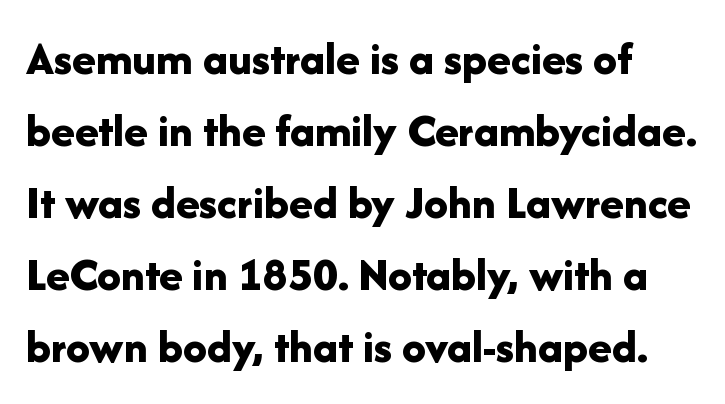
{"serif": "no", "italic": "no", "bold": "yes", "weight": "bold", "width": "normal", "stroke_contrast": "low", "x_height": "medium", "monospaced": "no", "underline": "no", "line_spacing": "normal", "line_spacing_ratio": 1.5, "letter_spacing": "normal", "letter_spacing_em": 0.0, "glyph_px": 48}
